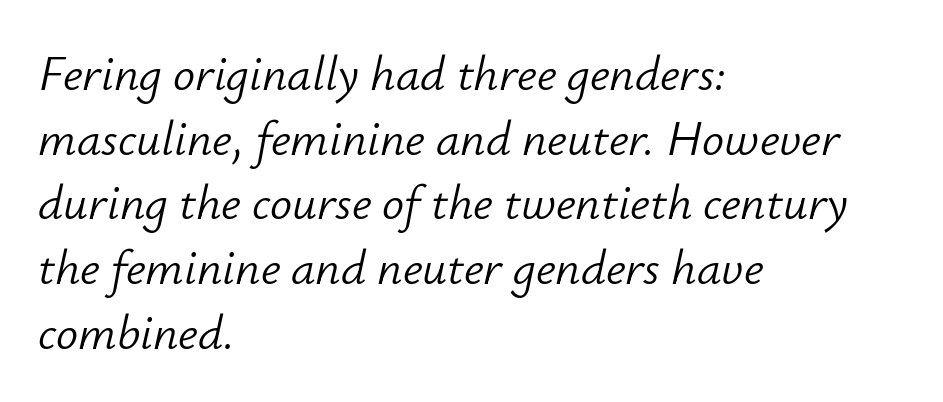
{"italic": "yes", "lean": "right", "slant_degrees": 12, "bold": "no", "weight": "light", "width": "normal", "stroke_contrast": "low", "x_height": "small", "monospaced": "no", "underline": "no", "align": "left", "line_spacing": "normal", "line_spacing_ratio": 1.32, "letter_spacing": "normal", "letter_spacing_em": 0.0, "glyph_px": 49}
